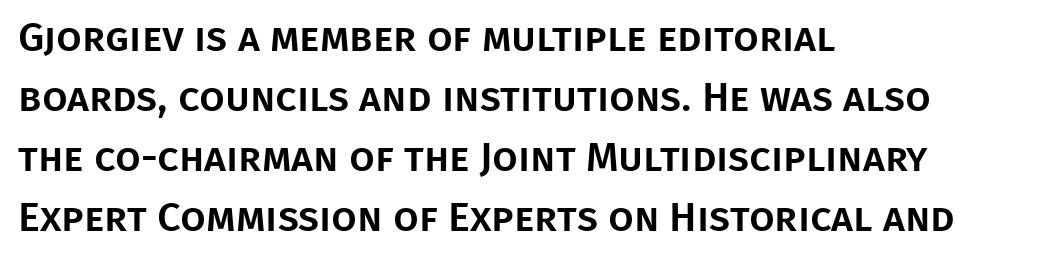
{"serif": "no", "italic": "no", "width": "normal", "stroke_contrast": "low", "x_height": "large", "monospaced": "no", "underline": "no", "align": "left", "line_spacing": "normal", "line_spacing_ratio": 1.46, "letter_spacing": "normal", "letter_spacing_em": 0.0, "glyph_px": 41}
